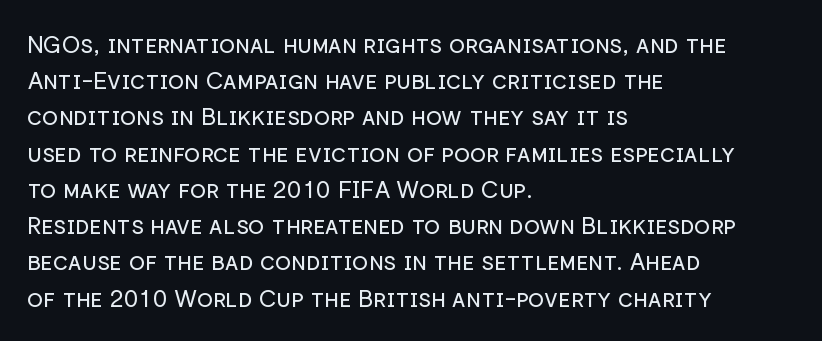
{"italic": "no", "bold": "no", "underline": "no", "align": "left", "line_spacing": "normal", "line_spacing_ratio": 1.51, "letter_spacing": "normal", "letter_spacing_em": 0.0, "glyph_px": 24}
